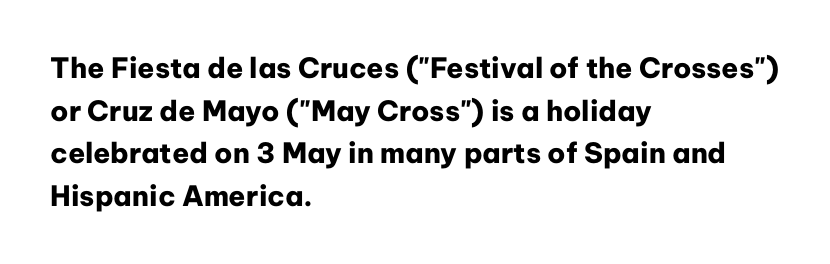
The image shows 28 px heavy sans-serif type, upright; set left-aligned, normal line spacing (1.52x), normal letter spacing, not underlined; low stroke contrast and a medium x-height.
